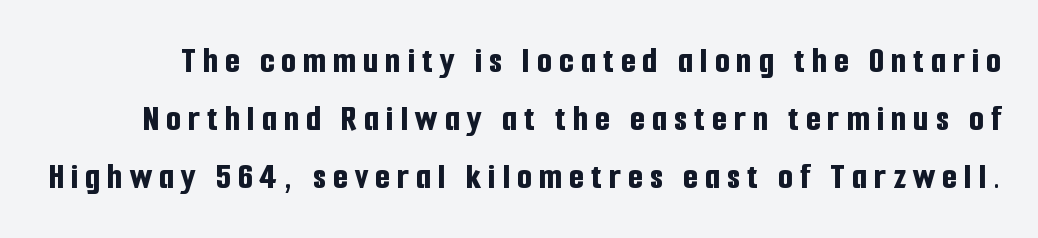
Q: Is the text bold? A: Yes.
Q: Is the text italic (slanted)? A: No, it is upright.
Q: Is the typeface a serif or a sans-serif typeface? A: Sans-serif.
Q: Is the text underlined? A: No.
Q: Is the spacing between lines tight, normal or loose? A: Normal.
Q: Width (condensed, normal, or wide)? A: Condensed.
Q: Stroke contrast? A: Low.
Q: x-height? A: Medium.
Q: Monospaced? A: No.
